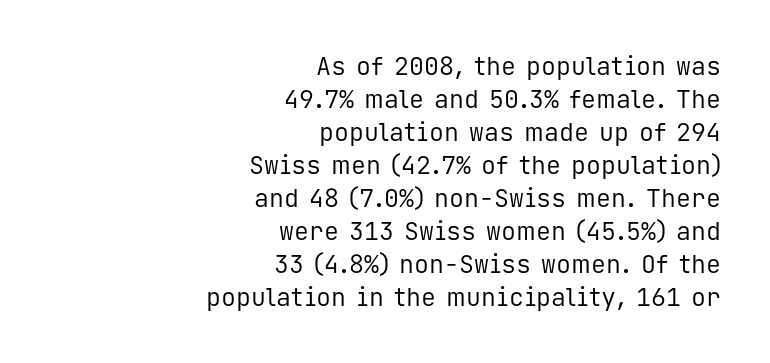
The image shows 25 px text type, upright; set right-aligned, normal line spacing (1.32x), normal letter spacing, not underlined.
